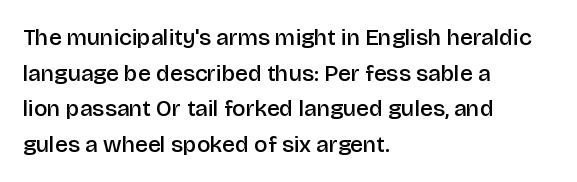
The image shows 23 px text type, upright; set left-aligned, normal line spacing (1.55x), normal letter spacing, not underlined.
